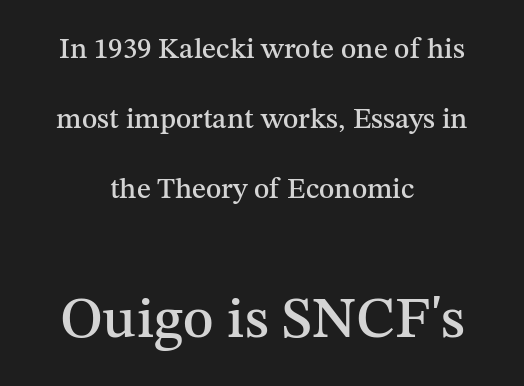
The image shows 58 px serif type, upright; set centered, loose line spacing (2.42x), normal letter spacing, not underlined; the second (bottom) block is 2.0x larger; medium stroke contrast and a medium x-height.
